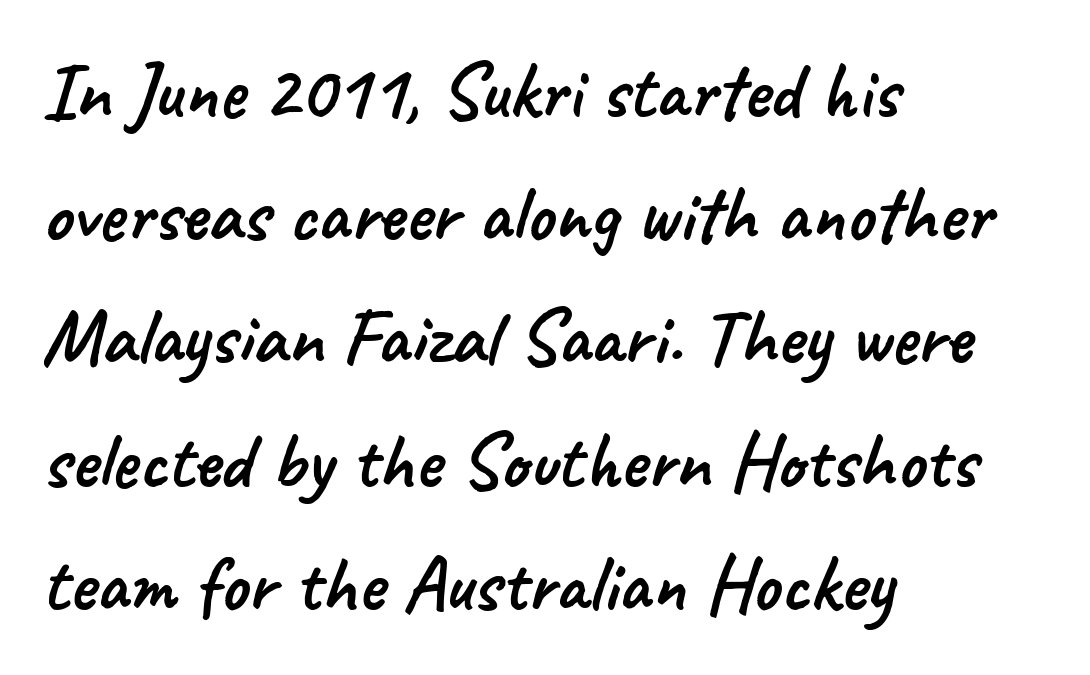
If you measured baseline to baseline, you'd find a middling distance. Nobody touched the tracking dial on this one. The passage is arranged the way most books set body copy — flush left. Words float on clear page, feet unadorned.
